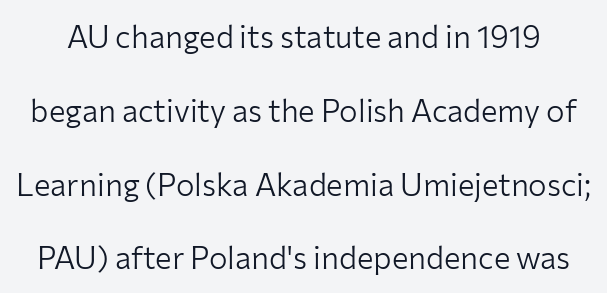
{"serif": "no", "italic": "no", "bold": "no", "weight": "light", "width": "normal", "stroke_contrast": "low", "x_height": "medium", "monospaced": "no", "underline": "no", "line_spacing": "loose", "line_spacing_ratio": 2.38, "letter_spacing": "normal", "letter_spacing_em": 0.0, "glyph_px": 31}
